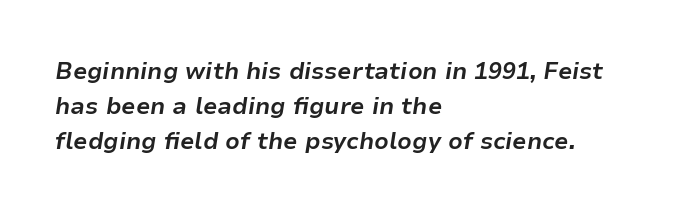
Q: Is the text bold? A: Yes.
Q: Is the text italic (slanted)? A: Yes, it leans right by about 9 degrees.
Q: Is the text underlined? A: No.
Q: How is the paragraph aligned? A: Left-aligned.
Q: Is the spacing between letters normal or unusually wide? A: Normal.
Q: Is the spacing between lines tight, normal or loose? A: Normal.
